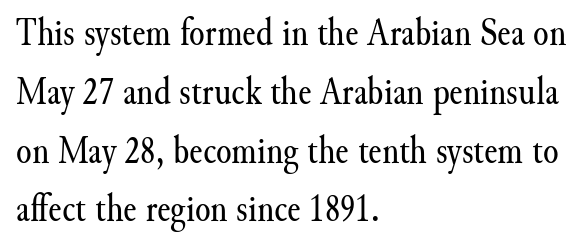
{"serif": "yes", "italic": "no", "bold": "no", "weight": "regular", "width": "normal", "stroke_contrast": "medium", "x_height": "small", "monospaced": "no", "underline": "no", "align": "left", "line_spacing": "normal", "line_spacing_ratio": 1.47, "letter_spacing": "normal", "letter_spacing_em": 0.0, "glyph_px": 40}
